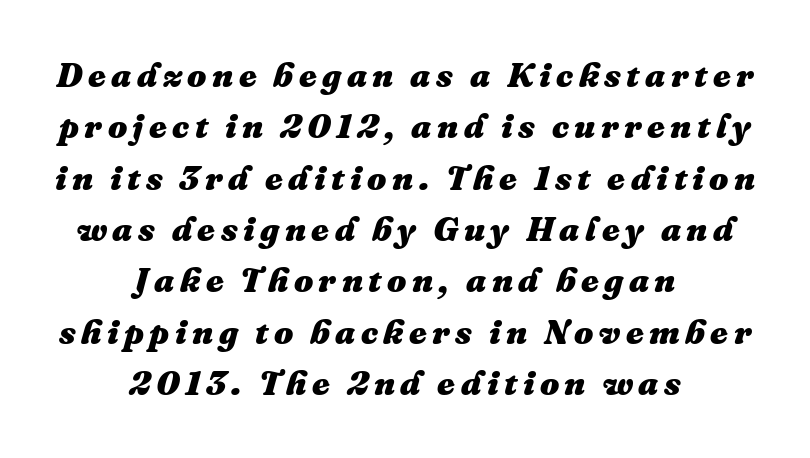
Q: Is the text bold? A: Yes.
Q: Is the text italic (slanted)? A: Yes, it leans right by about 16 degrees.
Q: Is the text underlined? A: No.
Q: How is the paragraph aligned? A: Centered.
Q: Is the spacing between lines tight, normal or loose? A: Normal.
Q: Width (condensed, normal, or wide)? A: Normal.
Q: Stroke contrast? A: Medium.
Q: x-height? A: Medium.
Q: Monospaced? A: No.
